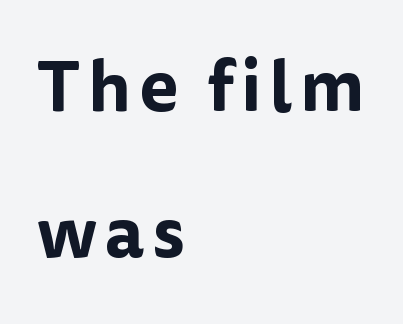
Does the lettering tilt? It doesn't — this is upright. Widely set lines give the paragraph a tall, airy silhouette. Horizontally, the lines are justified to the leading edge only. Descenders are the only things crossing below the line. The typeface chosen for these lines omits serifs.
